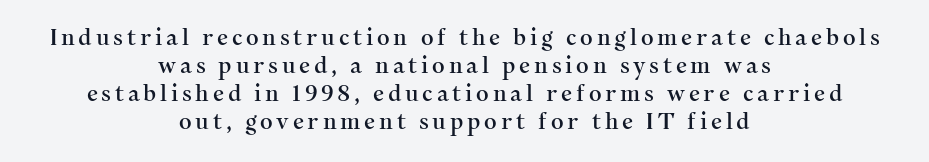
Quick note: underline off. Does the lettering tilt? It doesn't — this is upright. Horizontal bands of white between lines are of average thickness. Casual observation: everything's sitting right in the middle.
